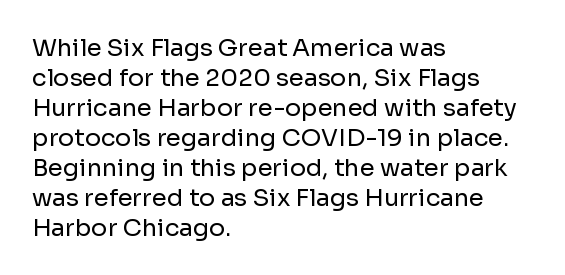
The image shows 24 px text type, upright; set left-aligned, normal line spacing (1.25x), normal letter spacing, not underlined.
